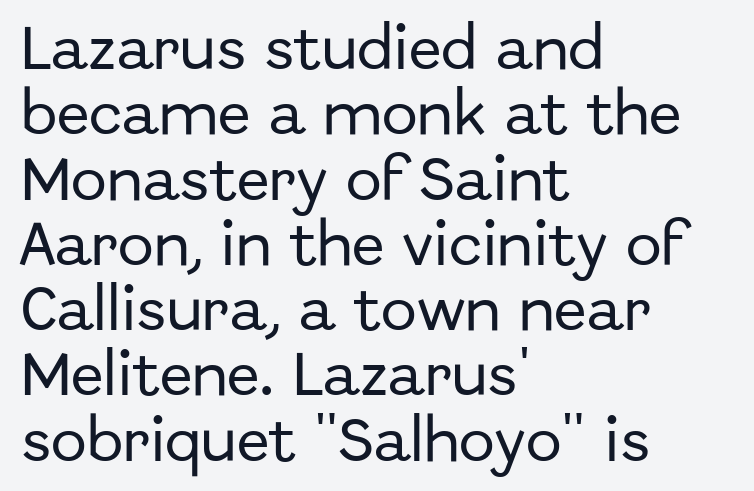
The image shows 48 px sans-serif type, upright; set left-aligned, normal line spacing (1.36x), normal letter spacing, not underlined; low stroke contrast and a medium x-height.
